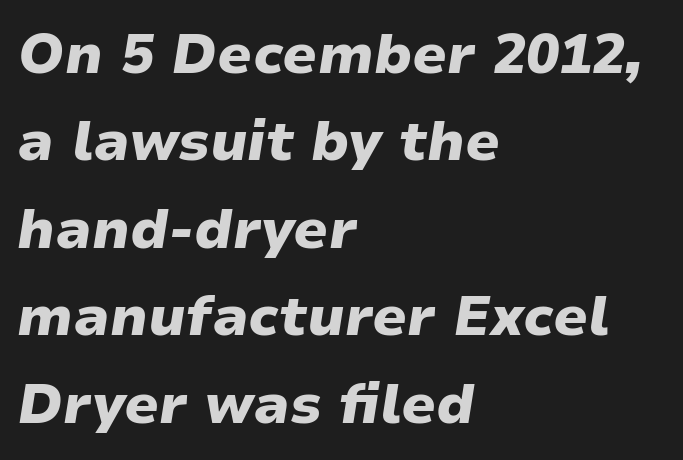
{"italic": "yes", "lean": "right", "slant_degrees": 9, "bold": "yes", "weight": "heavy", "width": "wide", "stroke_contrast": "low", "x_height": "medium", "monospaced": "no", "underline": "no", "align": "left", "line_spacing": "normal", "line_spacing_ratio": 1.59, "letter_spacing": "normal", "letter_spacing_em": 0.0, "glyph_px": 55}
